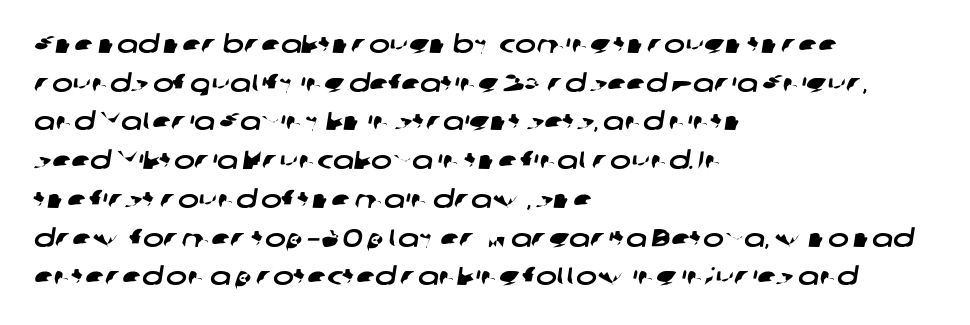
The image shows 25 px text type; set left-aligned, normal line spacing (1.55x), normal letter spacing, not underlined.
